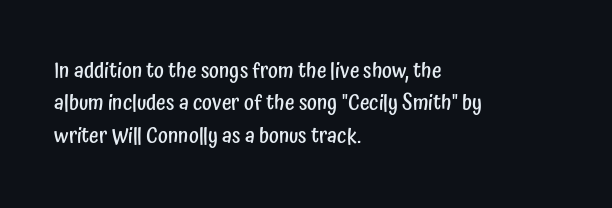
Italic? Not at all — the glyphs are vertical. Visually the block forms a straight wall on the left and a jagged coastline on the right. The horizontal fit of the characters is conventional and even. No word sits above an underline.
